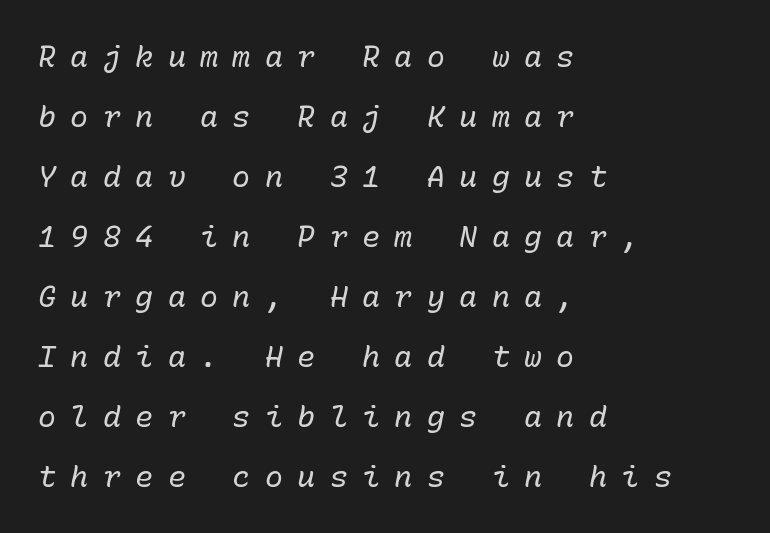
Q: Is the text bold? A: No.
Q: Is the text italic (slanted)? A: Yes, it leans right by about 10 degrees.
Q: Is the text underlined? A: No.
Q: How is the paragraph aligned? A: Left-aligned.
Q: Is the spacing between letters normal or unusually wide? A: Unusually wide.
Q: Is the spacing between lines tight, normal or loose? A: Loose.
Q: Width (condensed, normal, or wide)? A: Normal.
Q: Stroke contrast? A: Low.
Q: x-height? A: Medium.
Q: Monospaced? A: Yes.
